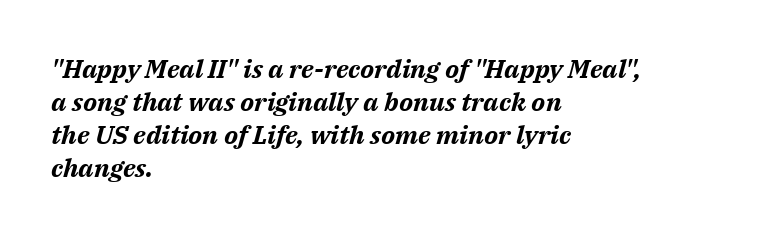
Q: Is the text bold? A: Yes.
Q: Is the text italic (slanted)? A: Yes, it leans right by about 14 degrees.
Q: Is the text underlined? A: No.
Q: How is the paragraph aligned? A: Left-aligned.
Q: Is the spacing between letters normal or unusually wide? A: Normal.
Q: Is the spacing between lines tight, normal or loose? A: Normal.
